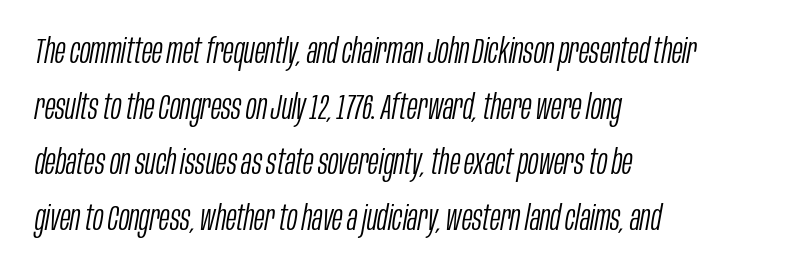
Q: Is the text bold? A: No.
Q: Is the text italic (slanted)? A: Yes, it leans right by about 10 degrees.
Q: Is the text underlined? A: No.
Q: How is the paragraph aligned? A: Left-aligned.
Q: Is the spacing between letters normal or unusually wide? A: Normal.
Q: Is the spacing between lines tight, normal or loose? A: Normal.
Q: Width (condensed, normal, or wide)? A: Condensed.
Q: Stroke contrast? A: Low.
Q: x-height? A: Large.
Q: Monospaced? A: No.
